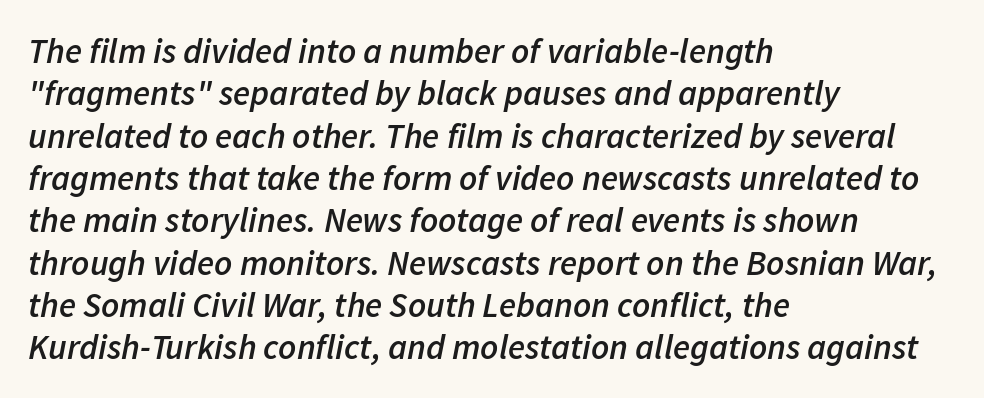
Q: Is the text bold? A: Semi-bold.
Q: Is the text italic (slanted)? A: Yes, it leans right by about 11 degrees.
Q: Is the text underlined? A: No.
Q: How is the paragraph aligned? A: Left-aligned.
Q: Is the spacing between letters normal or unusually wide? A: Normal.
Q: Width (condensed, normal, or wide)? A: Normal.
Q: Stroke contrast? A: Low.
Q: x-height? A: Medium.
Q: Monospaced? A: No.
